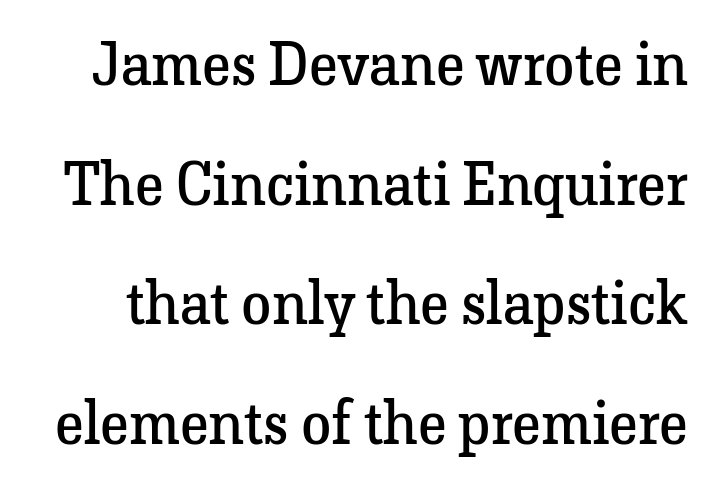
The image shows 61 px regular-weight serif type, upright; set loose line spacing (1.96x), normal letter spacing, not underlined; low stroke contrast and a medium x-height.
